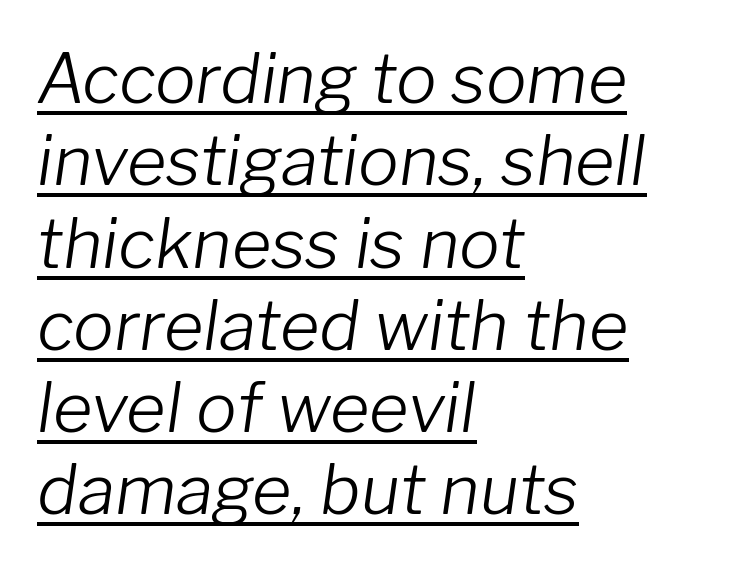
Q: Is the text bold? A: No.
Q: Is the text italic (slanted)? A: Yes, it leans right by about 8 degrees.
Q: Is the text underlined? A: Yes.
Q: How is the paragraph aligned? A: Left-aligned.
Q: Is the spacing between letters normal or unusually wide? A: Normal.
Q: Width (condensed, normal, or wide)? A: Normal.
Q: Stroke contrast? A: Low.
Q: x-height? A: Medium.
Q: Monospaced? A: No.
